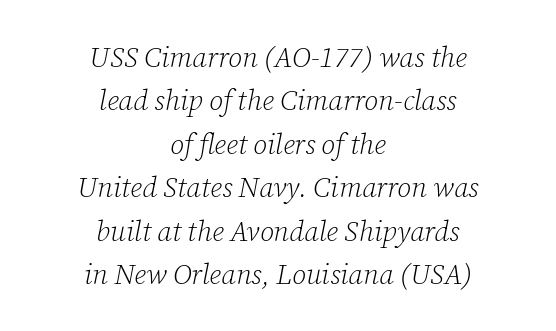
Q: Is the text bold? A: No.
Q: Is the text italic (slanted)? A: Yes, it leans right by about 12 degrees.
Q: Is the typeface a serif or a sans-serif typeface? A: Serif.
Q: Is the text underlined? A: No.
Q: How is the paragraph aligned? A: Centered.
Q: Is the spacing between letters normal or unusually wide? A: Normal.
Q: Is the spacing between lines tight, normal or loose? A: Normal.
Q: Width (condensed, normal, or wide)? A: Normal.
Q: Stroke contrast? A: Low.
Q: x-height? A: Medium.
Q: Monospaced? A: No.
